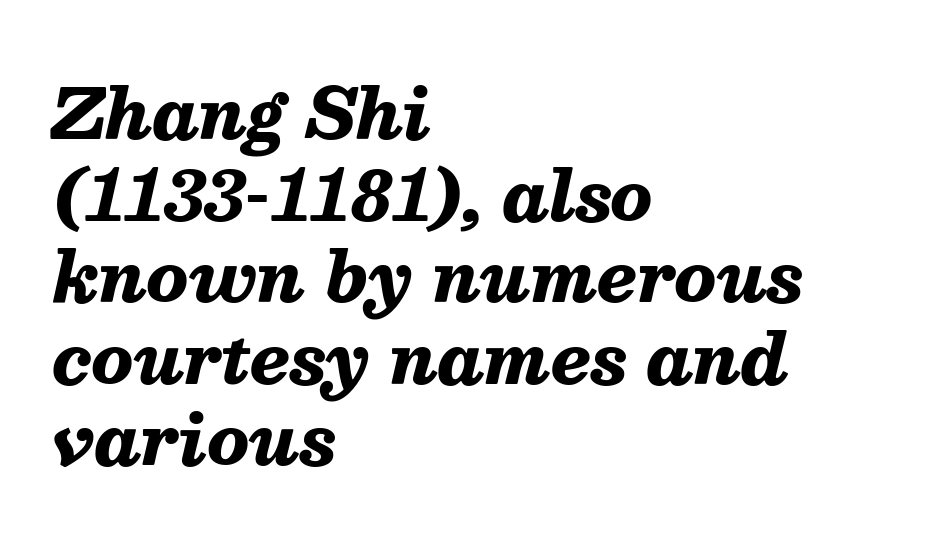
Has an underline been added? It has not. Where is the straight margin? On the left. The face used here has a pronounced slope to its letters. The rendering uses natural spacing where letterforms have individual widths. Plenty of ink on the page — the face is bold. The type is set solid horizontally, with unmodified tracking.
